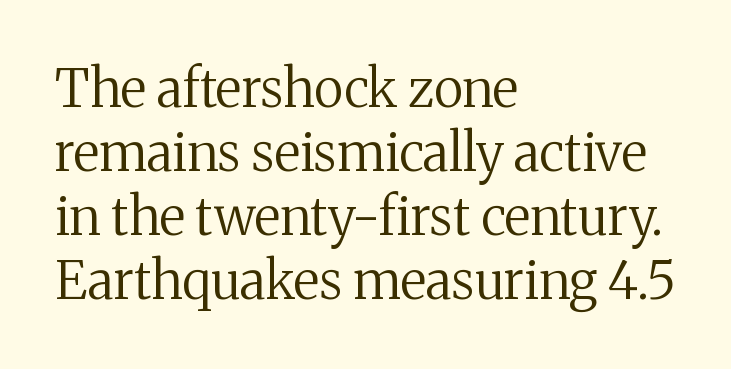
Q: Is the text bold? A: No.
Q: Is the text italic (slanted)? A: No, it is upright.
Q: Is the typeface a serif or a sans-serif typeface? A: Serif.
Q: Is the text underlined? A: No.
Q: How is the paragraph aligned? A: Left-aligned.
Q: Is the spacing between letters normal or unusually wide? A: Normal.
Q: Width (condensed, normal, or wide)? A: Normal.
Q: Stroke contrast? A: Medium.
Q: x-height? A: Medium.
Q: Monospaced? A: No.
